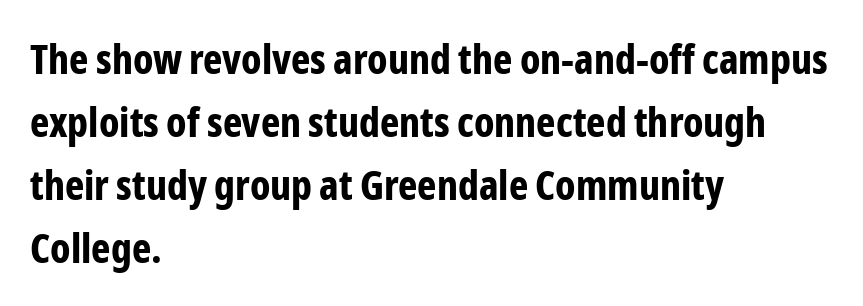
Q: Is the text bold? A: Yes.
Q: Is the text italic (slanted)? A: No, it is upright.
Q: Is the typeface a serif or a sans-serif typeface? A: Sans-serif.
Q: Is the text underlined? A: No.
Q: How is the paragraph aligned? A: Left-aligned.
Q: Is the spacing between letters normal or unusually wide? A: Normal.
Q: Is the spacing between lines tight, normal or loose? A: Normal.
Q: Width (condensed, normal, or wide)? A: Condensed.
Q: Stroke contrast? A: Low.
Q: x-height? A: Medium.
Q: Monospaced? A: No.
